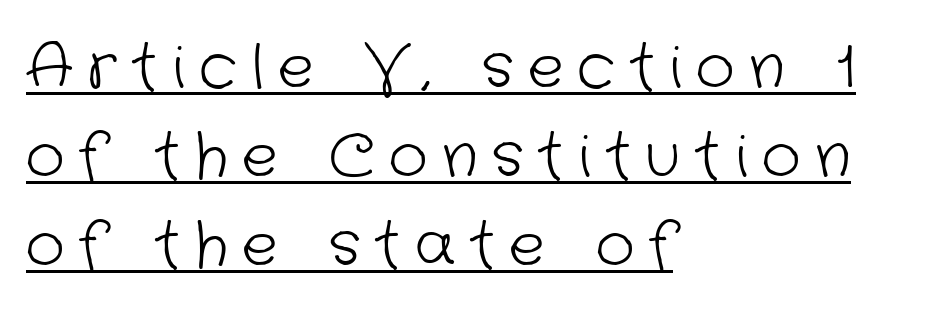
The image shows 60 px light sans-serif type; set left-aligned, normal line spacing (1.48x), unusually wide letter spacing (+0.24 em), underlined; low stroke contrast and a medium x-height.
